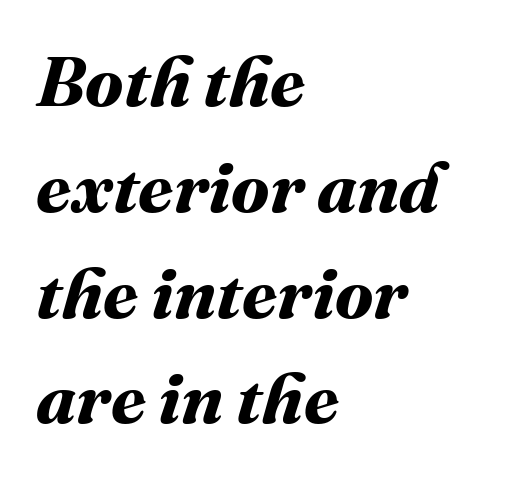
Q: Is the text bold? A: Yes.
Q: Is the text underlined? A: No.
Q: How is the paragraph aligned? A: Left-aligned.
Q: Is the spacing between letters normal or unusually wide? A: Normal.
Q: Is the spacing between lines tight, normal or loose? A: Normal.
Q: Width (condensed, normal, or wide)? A: Normal.
Q: Stroke contrast? A: Medium.
Q: x-height? A: Medium.
Q: Monospaced? A: No.
